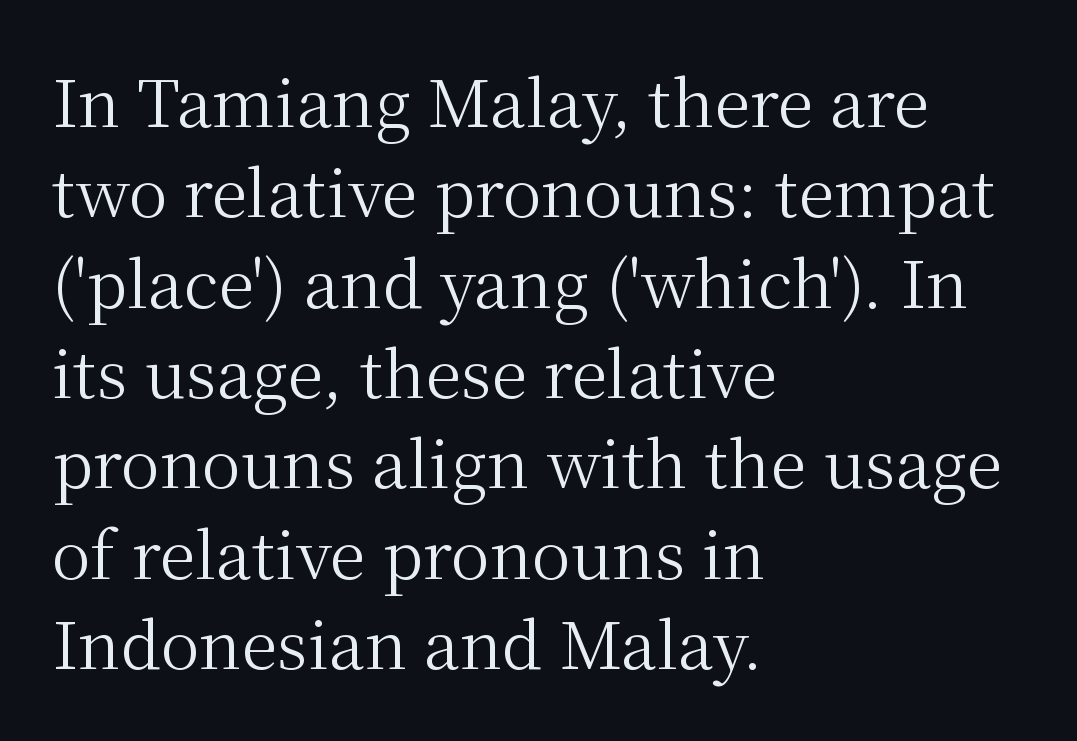
{"serif": "yes", "italic": "no", "bold": "no", "weight": "regular", "width": "normal", "stroke_contrast": "medium", "x_height": "medium", "monospaced": "no", "underline": "no", "align": "left", "line_spacing": "normal", "line_spacing_ratio": 1.39, "letter_spacing": "normal", "letter_spacing_em": 0.0, "glyph_px": 65}
